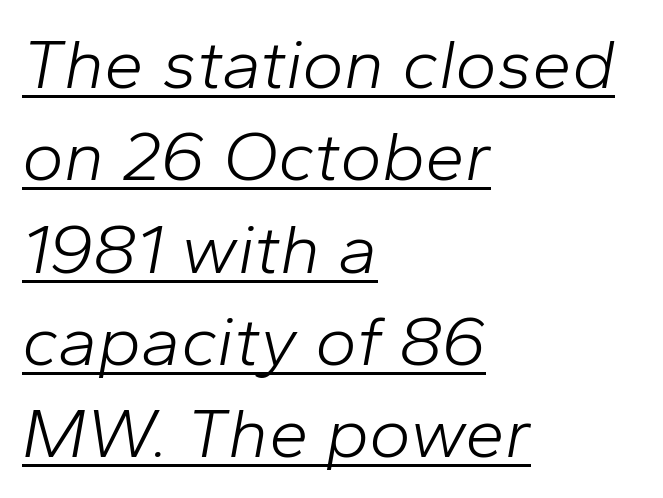
How would I describe the line gaps? Plain and ordinary. Ink coverage per letter is moderate at most. The whole block is typeset with a tilt. Honestly, the underline is the first thing you notice here.
